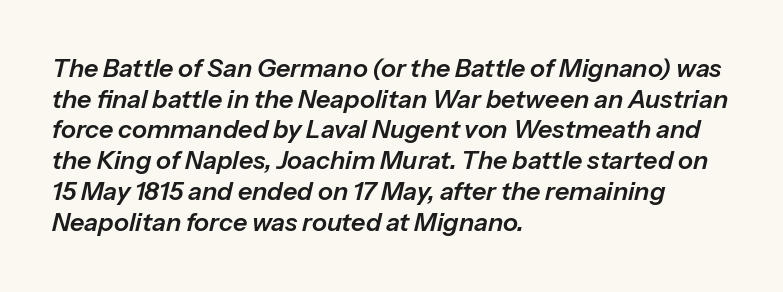
The image shows 25 px text type, italic (leaning right); set left-aligned, line spacing 1.23x, normal letter spacing, not underlined.
